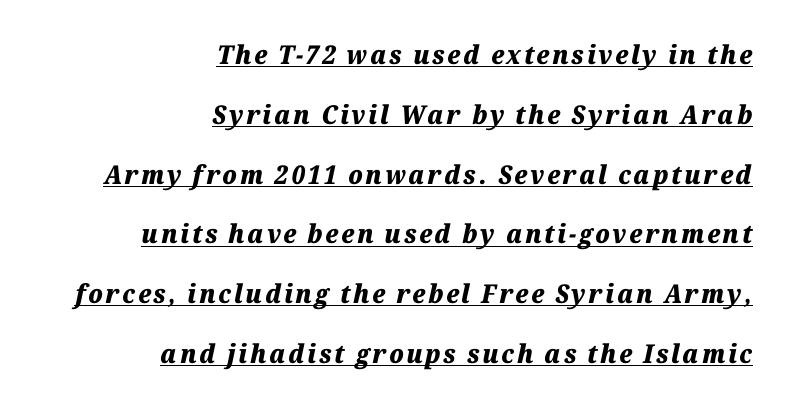
How would I describe the line gaps? Wide and relaxed. The rag falls on the left side of this text block. The lettering is marked with a stroke running underneath it. Style check: oblique. Notice how thick the strokes are: this is what a full bold looks like.
